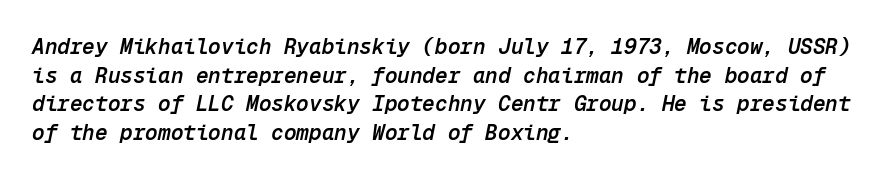
The image shows 21 px text type, italic (leaning right); set left-aligned, normal line spacing (1.36x), normal letter spacing, not underlined.
